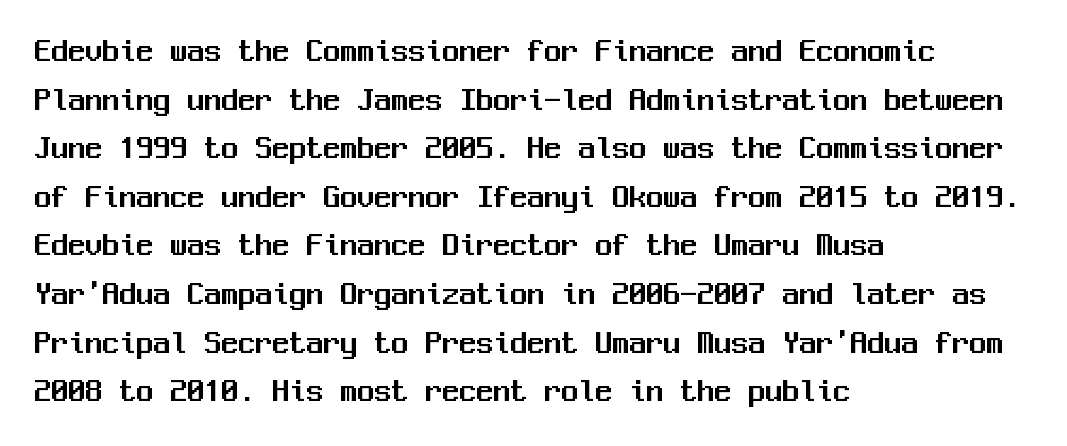
The image shows 34 px sans-serif type, upright, monospaced; set left-aligned, normal line spacing (1.43x), normal letter spacing, not underlined; medium stroke contrast and a medium x-height.
